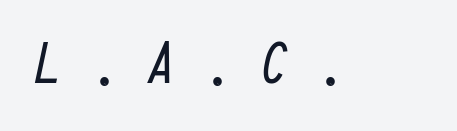
The image shows 60 px regular-weight, condensed type, italic (leaning right), monospaced; set unusually wide letter spacing (+0.49 em), not underlined; low stroke contrast and a medium x-height.
